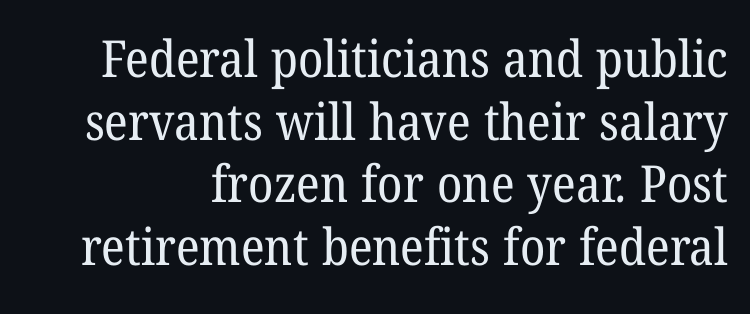
The image shows 51 px regular-weight serif type; set line spacing 1.23x, normal letter spacing, not underlined; low stroke contrast and a medium x-height.
